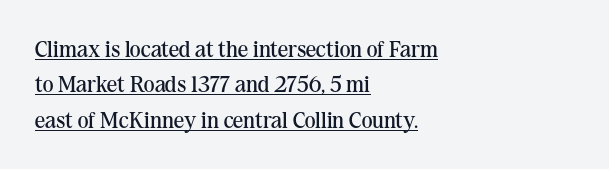
Line beginnings align vertically; line endings do not. What's the leading like? Ordinary, nothing unusual. No letter is thick-stroked: the sample isn't bold. Quick note: not italic, upright. You can see a thin bar hugging the bottom of the glyphs. Compared with typical body copy, the letter spacing here is the same.
